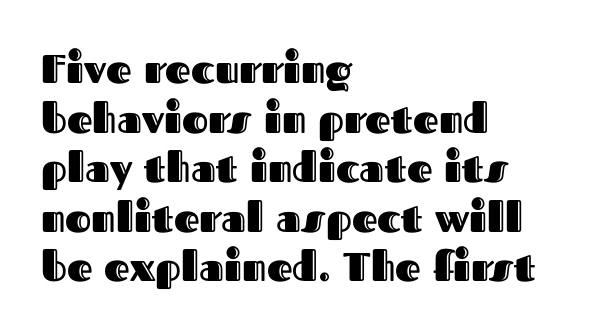
The image shows 40 px text type, upright; set left-aligned, line spacing 1.24x, normal letter spacing, not underlined; a medium x-height.
